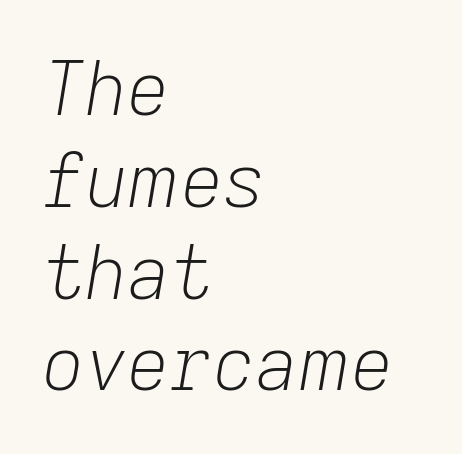
Summary of weight: not heavy and not bold. The glyphs look as if they've been sheared to an angle. Decoration check: the copy has no underline. This rendering uses left alignment, leaving the right contour irregular. Tracking value appears to be zero — textbook default spacing.
